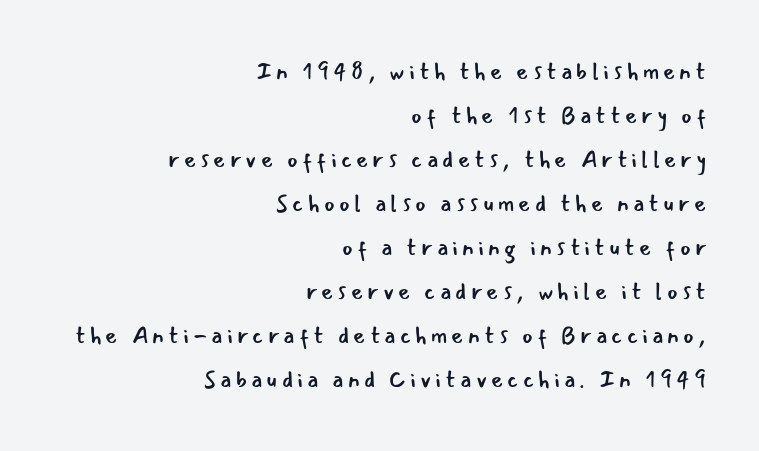
Q: Is the text bold? A: No.
Q: Is the text italic (slanted)? A: No, it is upright.
Q: Is the text underlined? A: No.
Q: How is the paragraph aligned? A: Right-aligned.
Q: Is the spacing between lines tight, normal or loose? A: Loose.
